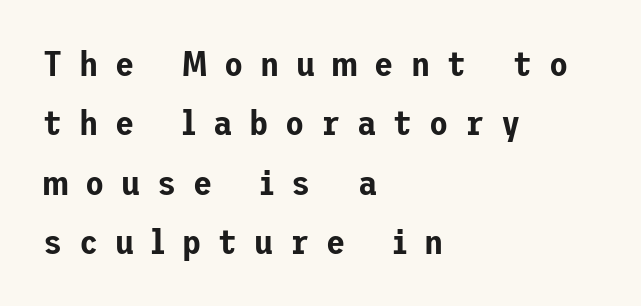
{"serif": "no", "italic": "no", "width": "normal", "stroke_contrast": "low", "x_height": "medium", "underline": "no", "align": "left", "line_spacing": "normal", "line_spacing_ratio": 1.7, "letter_spacing": "wide", "letter_spacing_em": 0.48, "glyph_px": 35}
